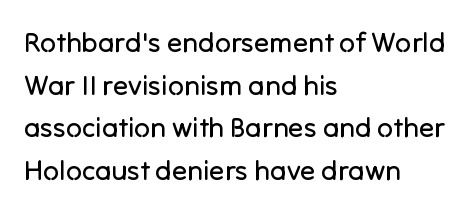
The image shows 28 px regular-weight sans-serif type, upright; set left-aligned, normal line spacing (1.52x), normal letter spacing, not underlined; low stroke contrast and a medium x-height.
